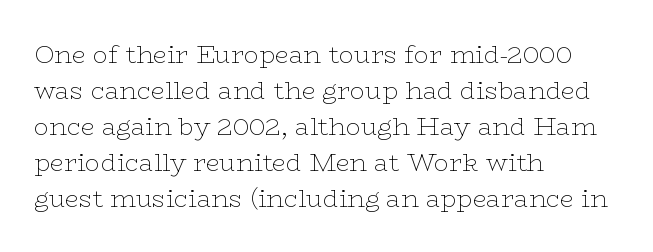
The rendering anchors every line to the left-hand side. Words appear dense and cohesive because spacing is normal. Does the leading feel generous? No, just average. A quiet, ordinary-to-light weight characterises the typeface.
